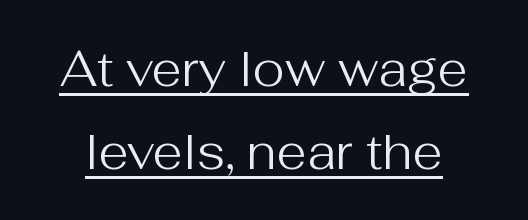
{"serif": "no", "italic": "no", "bold": "no", "weight": "regular", "width": "normal", "stroke_contrast": "medium", "x_height": "medium", "monospaced": "no", "underline": "yes", "line_spacing": "normal", "line_spacing_ratio": 1.69, "letter_spacing": "normal", "letter_spacing_em": 0.0, "glyph_px": 49}
